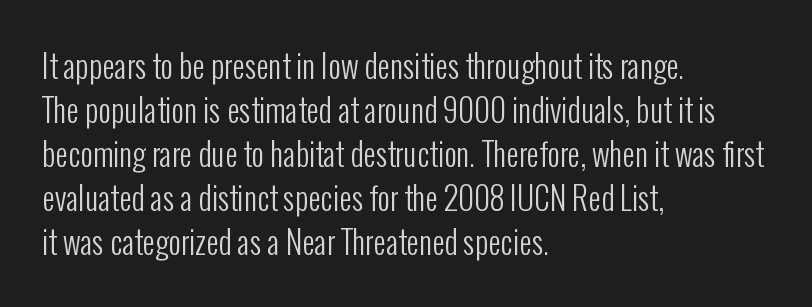
Q: Is the text bold? A: No.
Q: Is the text italic (slanted)? A: No, it is upright.
Q: Is the typeface a serif or a sans-serif typeface? A: Sans-serif.
Q: Is the text underlined? A: No.
Q: How is the paragraph aligned? A: Left-aligned.
Q: Is the spacing between letters normal or unusually wide? A: Normal.
Q: Is the spacing between lines tight, normal or loose? A: Normal.
Q: Width (condensed, normal, or wide)? A: Condensed.
Q: Stroke contrast? A: Low.
Q: x-height? A: Medium.
Q: Monospaced? A: No.
